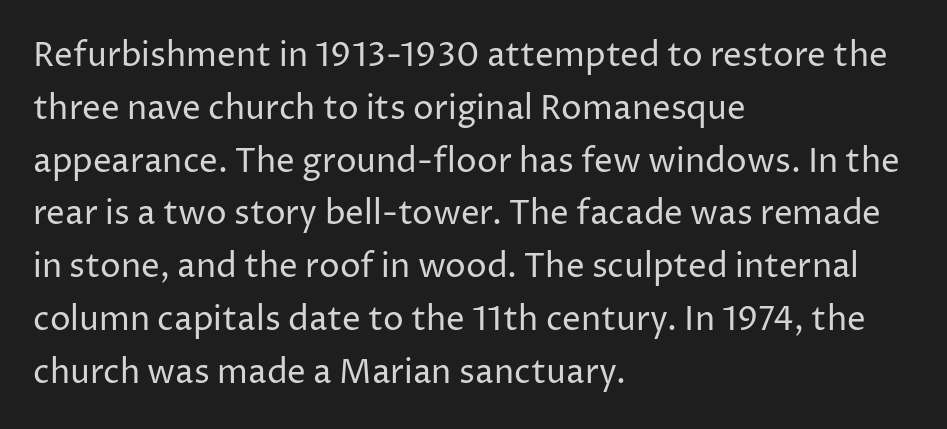
Q: Is the text bold? A: No.
Q: Is the text italic (slanted)? A: No, it is upright.
Q: Is the typeface a serif or a sans-serif typeface? A: Sans-serif.
Q: Is the text underlined? A: No.
Q: How is the paragraph aligned? A: Left-aligned.
Q: Is the spacing between letters normal or unusually wide? A: Normal.
Q: Is the spacing between lines tight, normal or loose? A: Normal.
Q: Width (condensed, normal, or wide)? A: Normal.
Q: Stroke contrast? A: Low.
Q: x-height? A: Medium.
Q: Monospaced? A: No.
